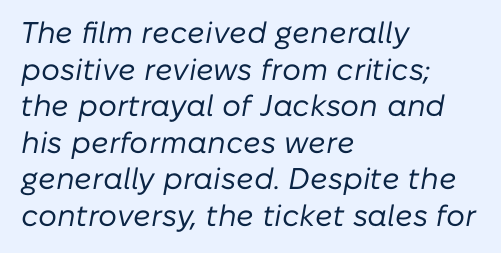
The image shows 30 px regular-weight type, italic (leaning right); set left-aligned, line spacing 1.22x, normal letter spacing, not underlined; low stroke contrast and a medium x-height.
